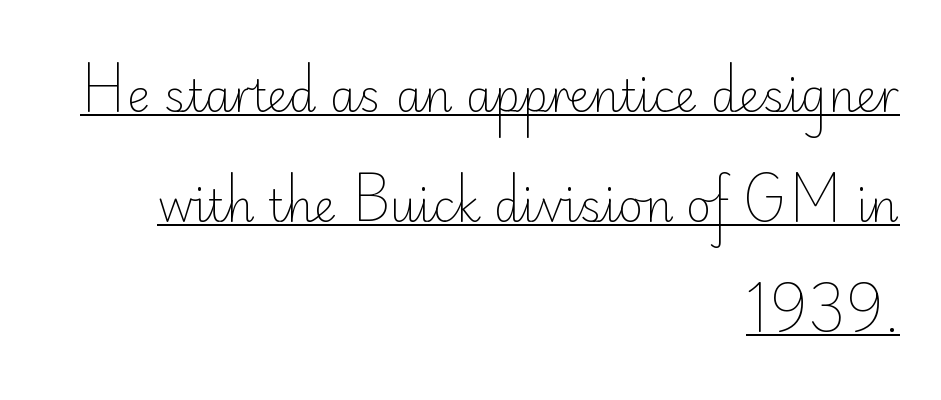
{"serif": "no", "italic": "no", "bold": "no", "weight": "light", "width": "normal", "stroke_contrast": "low", "x_height": "small", "monospaced": "no", "underline": "yes", "align": "right", "line_spacing": "loose", "line_spacing_ratio": 2.5, "letter_spacing": "normal", "letter_spacing_em": 0.0, "glyph_px": 44}
